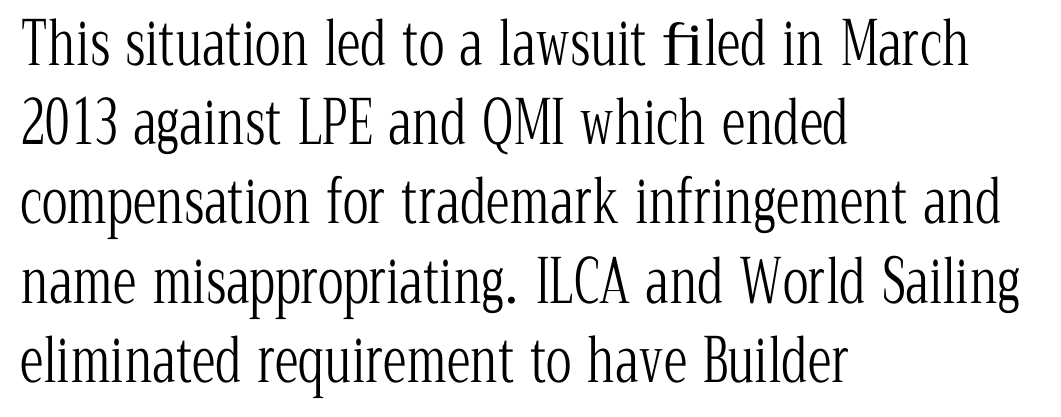
Old-style or modern, the face here clearly has serifs. Stems and bowls with no extra thickness — not bold. Vertically, the passage feels balanced, rows spaced as you'd expect. Every stem runs plumb, perpendicular to the baseline. In CSS terms this would be text-align: left.
